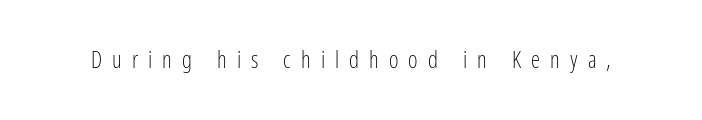
Q: Is the text bold? A: No.
Q: Is the text italic (slanted)? A: No, it is upright.
Q: Is the text underlined? A: No.
Q: Is the spacing between letters normal or unusually wide? A: Unusually wide.
